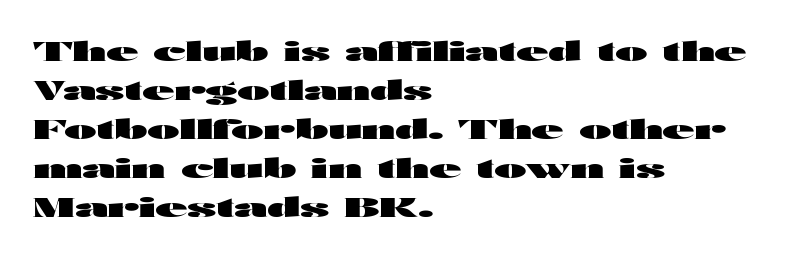
{"italic": "no", "bold": "yes", "underline": "no", "align": "left", "line_spacing": "normal", "line_spacing_ratio": 1.5, "letter_spacing": "normal", "letter_spacing_em": 0.0, "glyph_px": 26}
